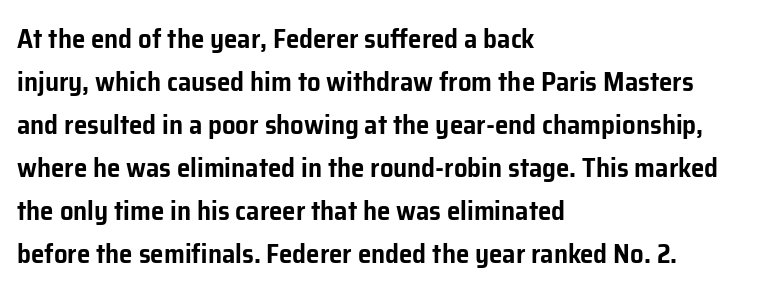
{"italic": "no", "underline": "no", "align": "left", "line_spacing": "normal", "line_spacing_ratio": 1.59, "letter_spacing": "normal", "letter_spacing_em": 0.0, "glyph_px": 27}
